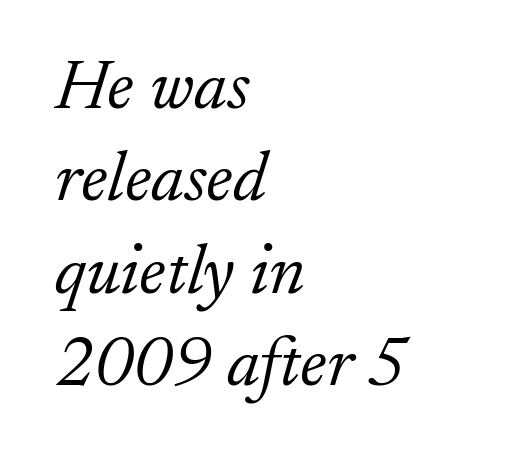
The image shows 71 px light serif type, italic (leaning right); set left-aligned, normal line spacing (1.3x), normal letter spacing, not underlined; low stroke contrast and a small x-height.
